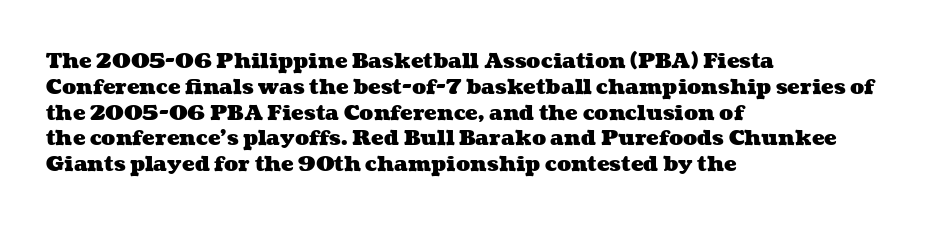
The paragraph has a hard left edge and a soft right edge. This sample uses plain, unmodified letter spacing. Quick note: underline off. Strong, thick strokes mark this as bold type.
